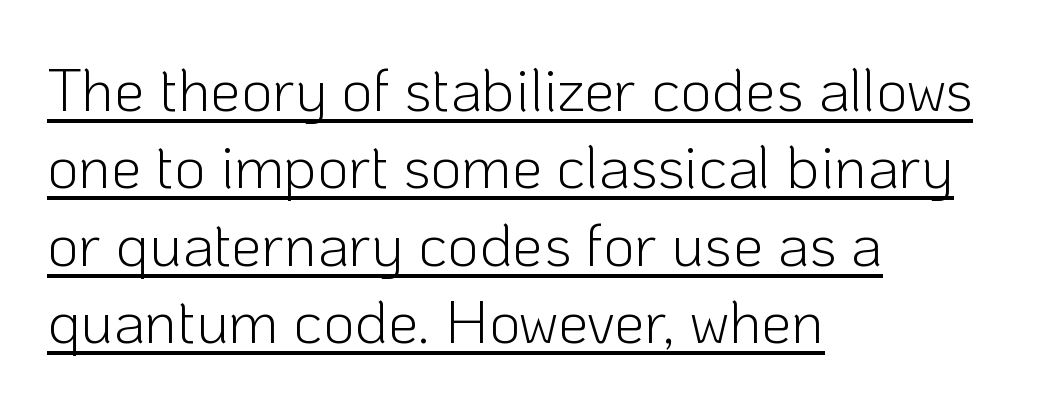
{"serif": "no", "italic": "no", "bold": "no", "weight": "light", "width": "normal", "stroke_contrast": "low", "x_height": "medium", "monospaced": "no", "underline": "yes", "align": "left", "line_spacing": "normal", "line_spacing_ratio": 1.27, "letter_spacing": "normal", "letter_spacing_em": 0.0, "glyph_px": 61}
